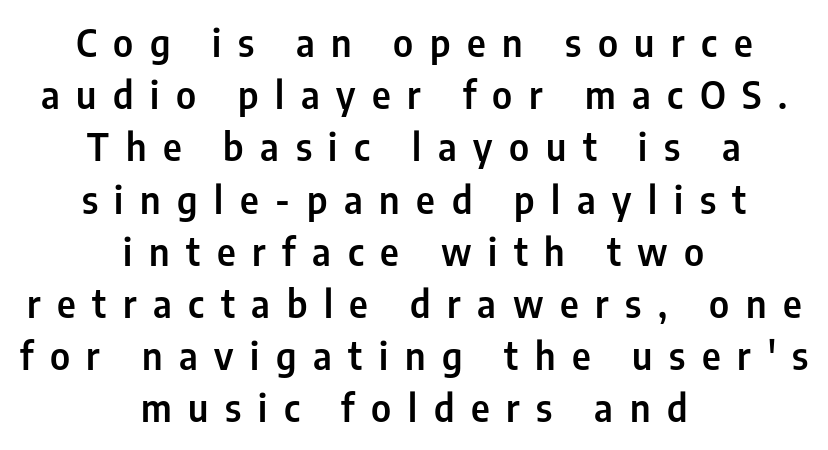
{"serif": "no", "italic": "no", "width": "condensed", "stroke_contrast": "low", "x_height": "medium", "monospaced": "no", "underline": "no", "align": "center", "line_spacing": "normal", "line_spacing_ratio": 1.41, "letter_spacing": "wide", "letter_spacing_em": 0.45, "glyph_px": 37}
